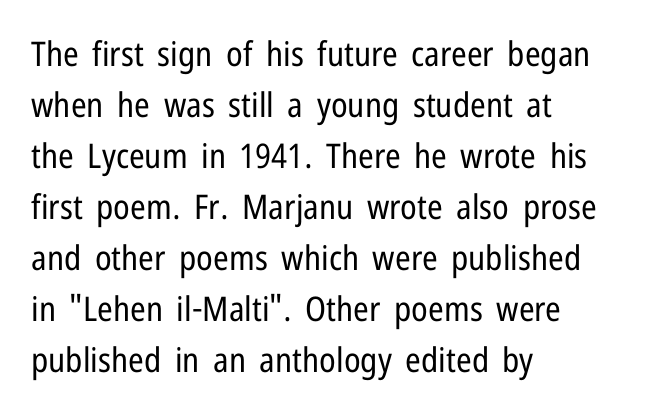
Q: Is the text bold? A: No.
Q: Is the text italic (slanted)? A: No, it is upright.
Q: Is the typeface a serif or a sans-serif typeface? A: Sans-serif.
Q: Is the text underlined? A: No.
Q: How is the paragraph aligned? A: Left-aligned.
Q: Is the spacing between letters normal or unusually wide? A: Normal.
Q: Is the spacing between lines tight, normal or loose? A: Normal.
Q: Width (condensed, normal, or wide)? A: Condensed.
Q: Stroke contrast? A: Low.
Q: x-height? A: Medium.
Q: Monospaced? A: No.
